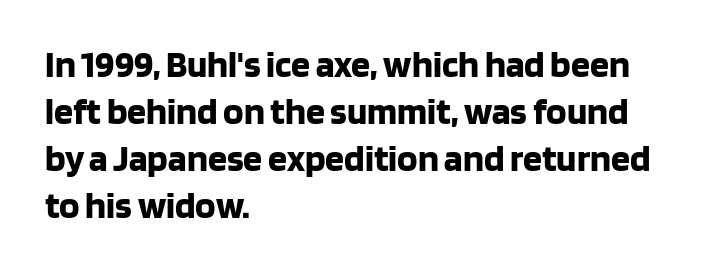
The letters stand upright; this is a roman face. Looks like regular typesetting: each glyph gets only the width it needs. The strip under each line holds only bare page. Nothing unusual about the tracking: characters are spaced as the font intends. Check where the strokes stop: nothing finishes them off — pure sans.
